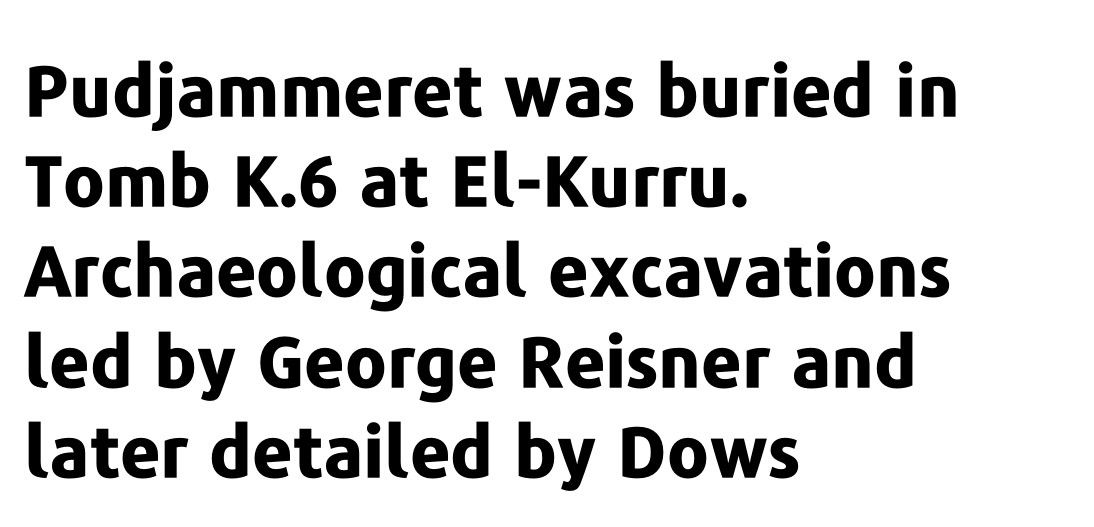
Q: Is the text bold? A: Yes.
Q: Is the text italic (slanted)? A: No, it is upright.
Q: Is the typeface a serif or a sans-serif typeface? A: Sans-serif.
Q: Is the text underlined? A: No.
Q: How is the paragraph aligned? A: Left-aligned.
Q: Is the spacing between letters normal or unusually wide? A: Normal.
Q: Is the spacing between lines tight, normal or loose? A: Normal.
Q: Width (condensed, normal, or wide)? A: Normal.
Q: Stroke contrast? A: Low.
Q: x-height? A: Medium.
Q: Monospaced? A: No.
